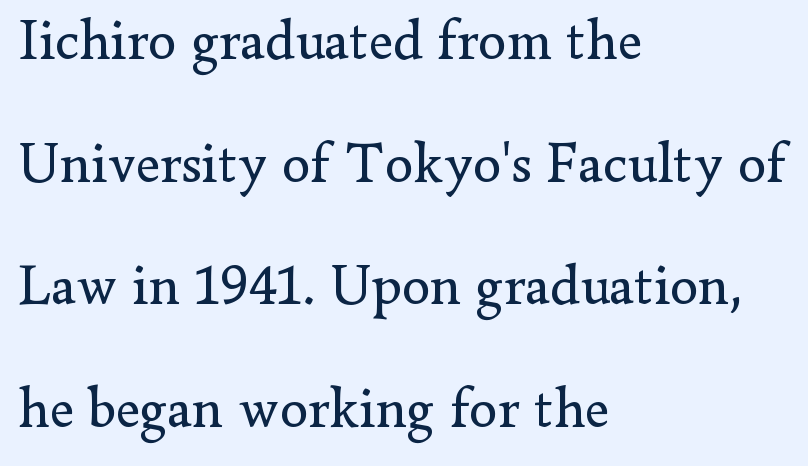
Here the designer chose a conventional face with non-uniform glyph widths. This sample trades compactness for vertical openness between lines. This sample uses plain, unmodified letter spacing. Every stem runs plumb, perpendicular to the baseline. The characters display serif detailing at their extremities.
